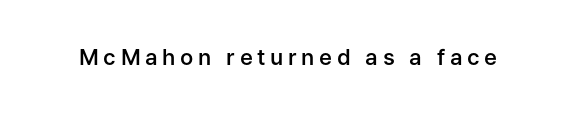
Q: Is the text bold? A: Semi-bold.
Q: Is the text italic (slanted)? A: No, it is upright.
Q: Is the text underlined? A: No.
Q: Is the spacing between letters normal or unusually wide? A: Unusually wide.
